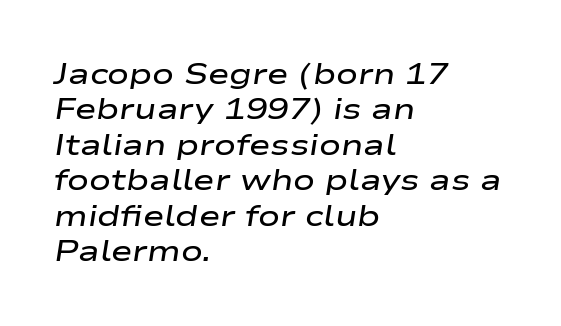
Left-aligned paragraph, ragged on the right. A typesetter would call this zero additional tracking. Firm but not heavy-handed strokes: this text is semibold. Has an underline been added? It has not. Style check: oblique.
